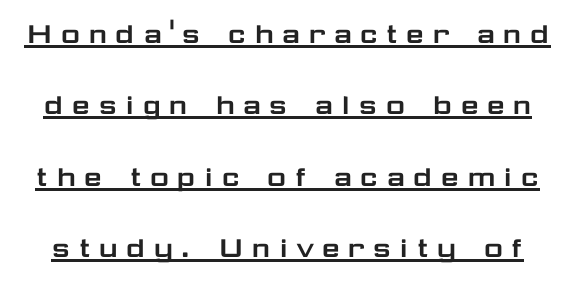
Note: no serifs on the glyphs. Summary of vertical rhythm: relaxed, with wide interline spacing. Between one letter and the next there's a generous, obvious gap. Looks like someone drew a line under every word here. The typography opts for an upright posture over an oblique one.
